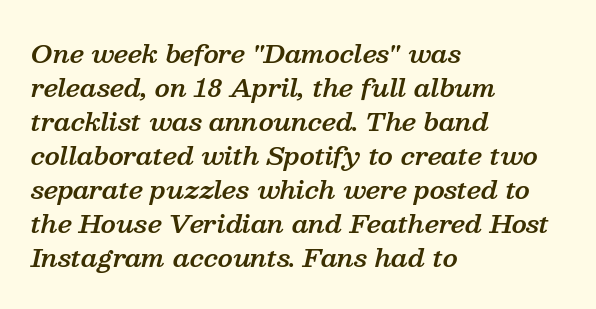
The lettering tilts uniformly, giving the passage an italic look. I'd describe the lettering as semibold — firm but not a full bold. Honestly, the row spacing looks completely unremarkable. The paragraph shown leans on its left margin.
